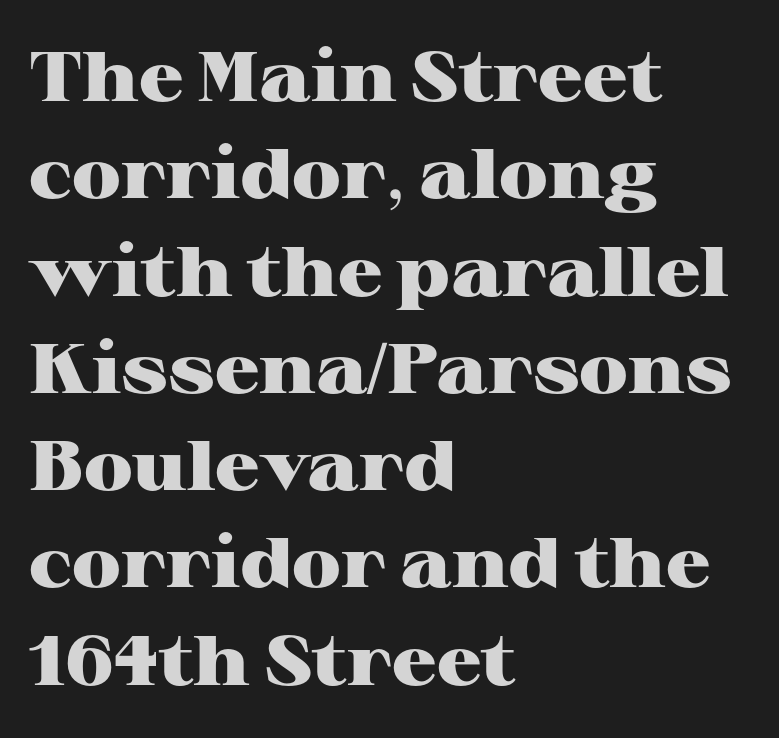
The image shows 70 px heavy, wide serif type, upright; set left-aligned, normal line spacing (1.39x), normal letter spacing, not underlined; high stroke contrast and a medium x-height.
